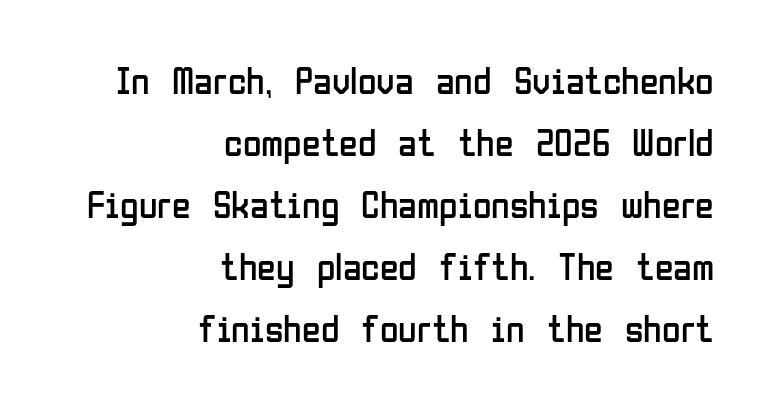
Each row of text sits above clean, open space. The typography opts for an upright posture over an oblique one. The type family on display is of the sans-serif kind. Summary of vertical rhythm: regular, with standard interline spacing. Weight class: somewhere from thin through regular. Each word holds together tightly as a unit, with standard inter-letter gaps.
